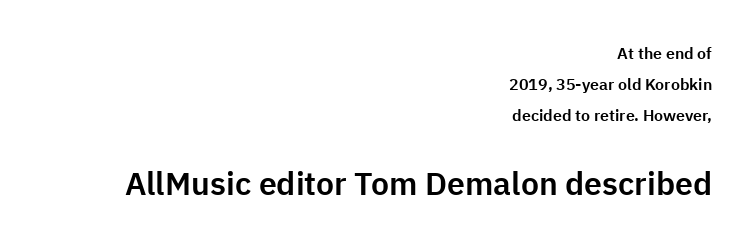
{"serif": "no", "italic": "no", "width": "normal", "stroke_contrast": "low", "x_height": "medium", "monospaced": "no", "underline": "no", "align": "right", "line_spacing": "loose", "line_spacing_ratio": 1.95, "letter_spacing": "normal", "letter_spacing_em": 0.0, "larger_block": "second", "size_ratio": 2.0, "glyph_px": 32}
